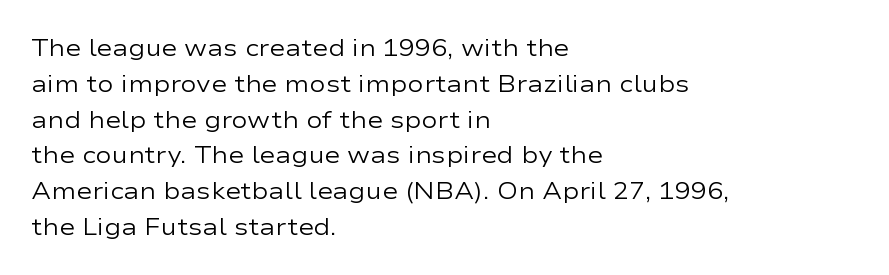
The image shows 24 px text type, upright; set left-aligned, normal line spacing (1.49x), normal letter spacing, not underlined.
